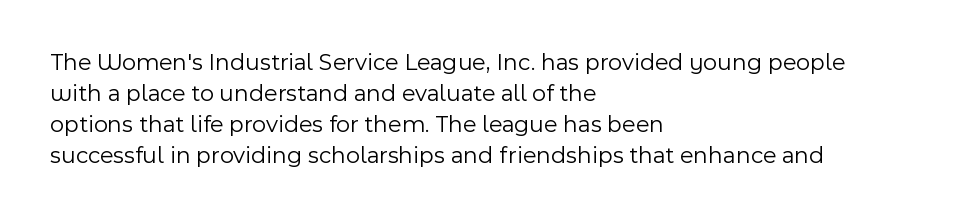
The image shows 24 px text type, upright; set left-aligned, normal line spacing (1.29x), normal letter spacing, not underlined.
